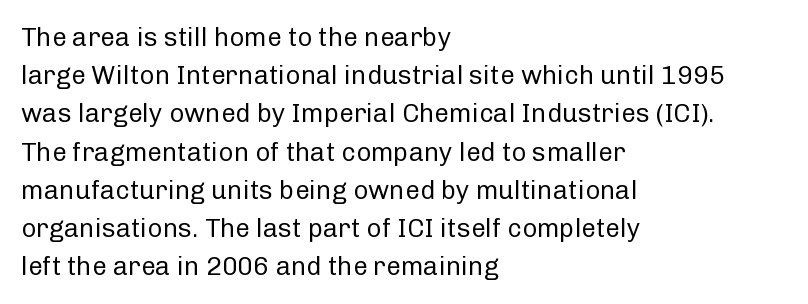
The image shows 26 px text type, upright; set left-aligned, normal line spacing (1.47x), normal letter spacing, not underlined.
